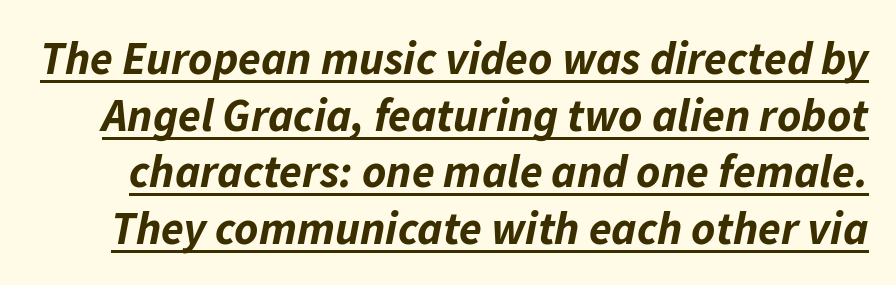
Does the weight exceed regular? Yes, all the way to bold. Character widths vary here, with narrow letters taking less room than wide ones. The rendering uses the underline text-decoration. In terms of letterspacing, this is plain default setting. Slanted lettering throughout.
